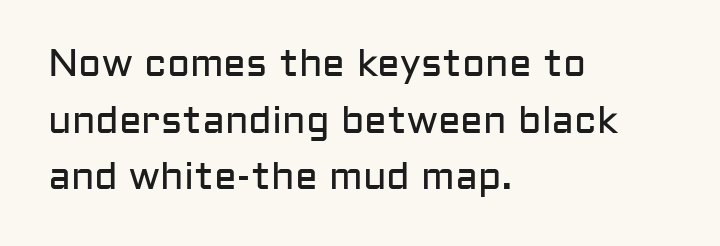
The image shows 38 px regular-weight sans-serif type, upright; set left-aligned, normal line spacing (1.49x), normal letter spacing, not underlined; low stroke contrast and a medium x-height.
